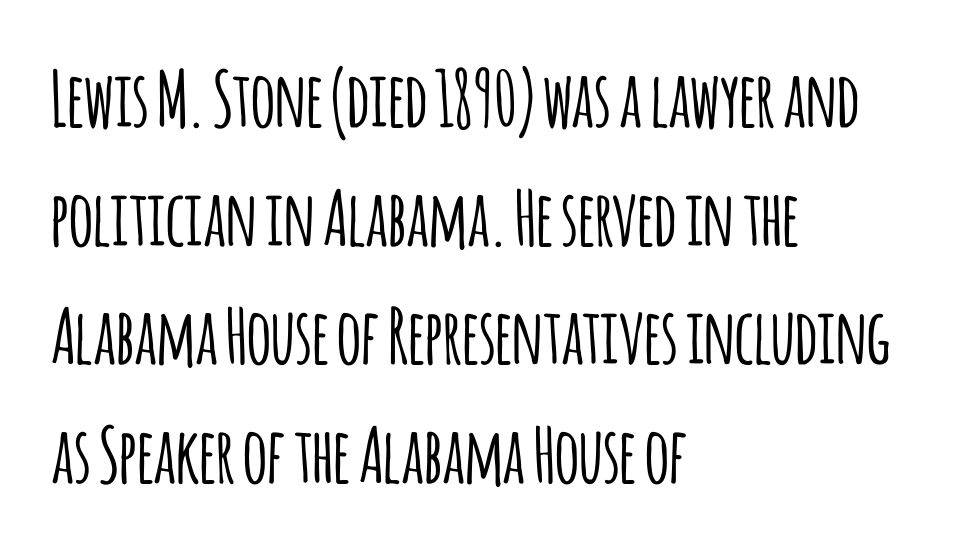
{"serif": "no", "italic": "no", "width": "condensed", "stroke_contrast": "low", "x_height": "large", "monospaced": "no", "underline": "no", "align": "left", "line_spacing": "normal", "line_spacing_ratio": 1.56, "letter_spacing": "normal", "letter_spacing_em": 0.0, "glyph_px": 76}
